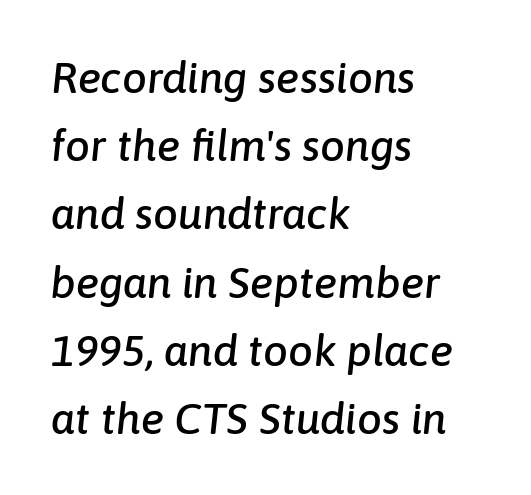
The image shows 44 px text type, italic (leaning right); set left-aligned, normal line spacing (1.55x), normal letter spacing, not underlined; low stroke contrast and a medium x-height.
